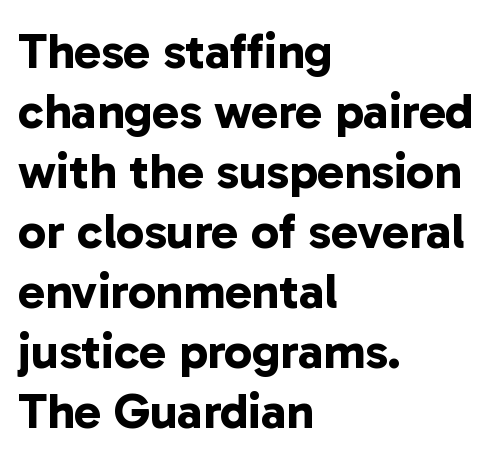
{"serif": "no", "bold": "yes", "weight": "bold", "width": "normal", "stroke_contrast": "low", "x_height": "medium", "monospaced": "no", "underline": "no", "align": "left", "line_spacing_ratio": 1.2, "letter_spacing": "normal", "letter_spacing_em": 0.0, "glyph_px": 50}
